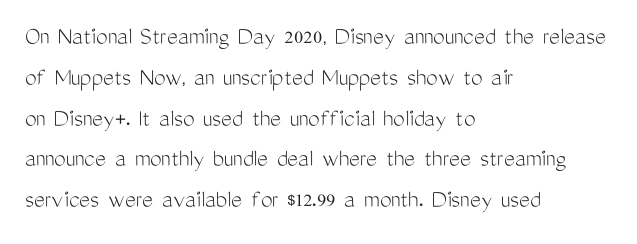
The image shows 26 px text type, upright; set left-aligned, normal line spacing (1.57x), normal letter spacing, not underlined.
